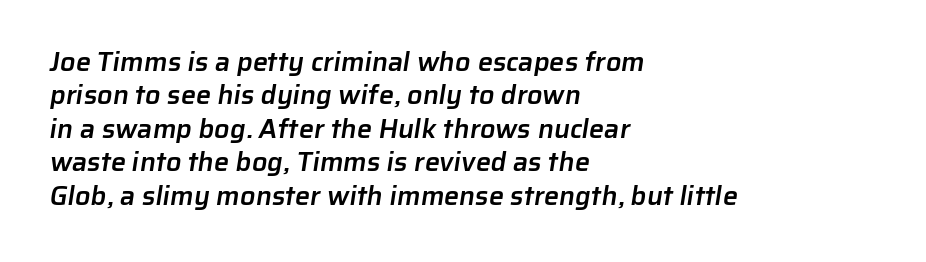
{"bold": "semi", "underline": "no", "align": "left", "line_spacing_ratio": 1.24, "letter_spacing": "normal", "letter_spacing_em": 0.0, "glyph_px": 27}
